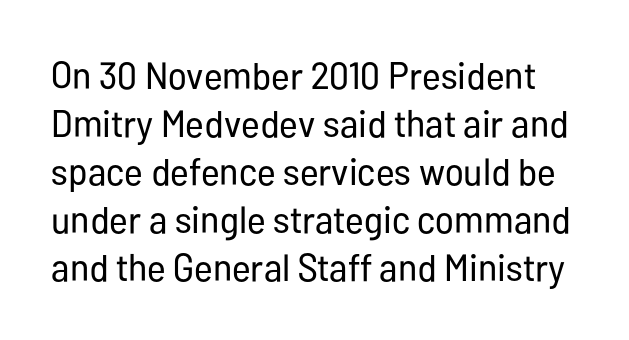
Quick note: interline space is typical. Italic? Not at all — the glyphs are vertical. This sample uses plain, unmodified letter spacing. The baseline area is clear. The text was rendered using a sans face with plain stroke endings. Stems and bowls with no extra thickness — not bold.
